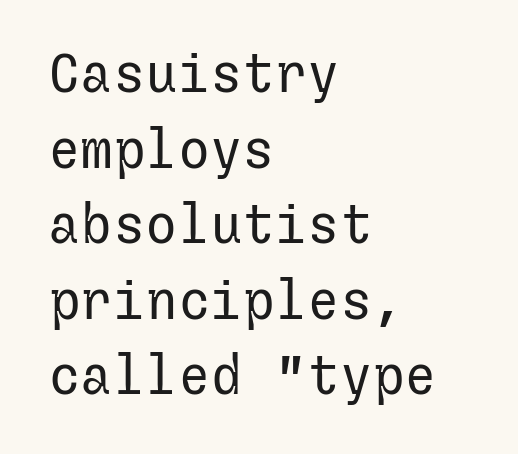
Q: Is the text bold? A: No.
Q: Is the text italic (slanted)? A: No, it is upright.
Q: Is the typeface a serif or a sans-serif typeface? A: Sans-serif.
Q: Is the text underlined? A: No.
Q: How is the paragraph aligned? A: Left-aligned.
Q: Is the spacing between letters normal or unusually wide? A: Normal.
Q: Is the spacing between lines tight, normal or loose? A: Normal.
Q: Width (condensed, normal, or wide)? A: Normal.
Q: Stroke contrast? A: Low.
Q: x-height? A: Medium.
